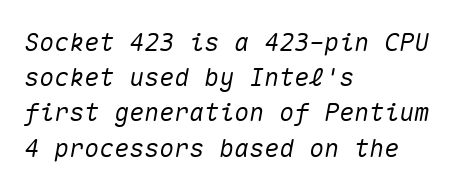
Every row of glyphs begins at an identical x-position on the left. The vertical gap from one line to the next is medium. Bare-footed words on every line. Characters follow at the spacing the type designer built in.
